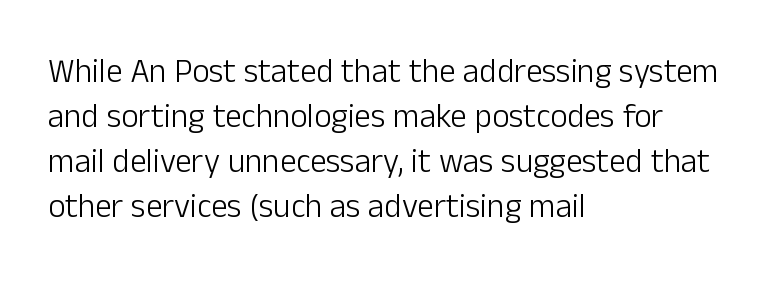
Q: Is the text bold? A: No.
Q: Is the text italic (slanted)? A: No, it is upright.
Q: Is the typeface a serif or a sans-serif typeface? A: Sans-serif.
Q: Is the text underlined? A: No.
Q: How is the paragraph aligned? A: Left-aligned.
Q: Is the spacing between letters normal or unusually wide? A: Normal.
Q: Is the spacing between lines tight, normal or loose? A: Normal.
Q: Width (condensed, normal, or wide)? A: Normal.
Q: Stroke contrast? A: Low.
Q: x-height? A: Medium.
Q: Monospaced? A: No.
